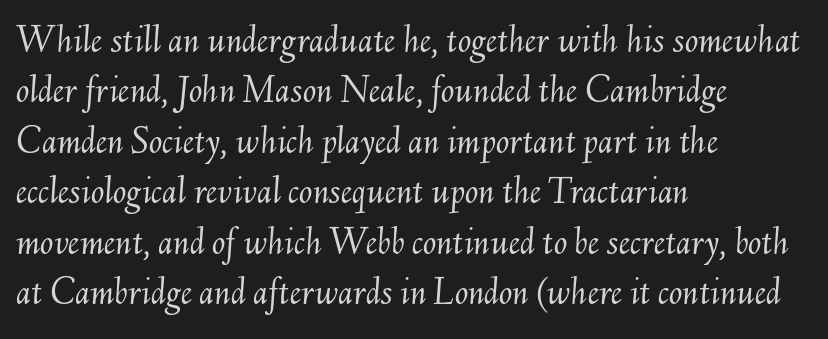
The image shows 40 px light type, italic (leaning right); set left-aligned, normal line spacing (1.26x), normal letter spacing, not underlined; medium stroke contrast and a small x-height.
